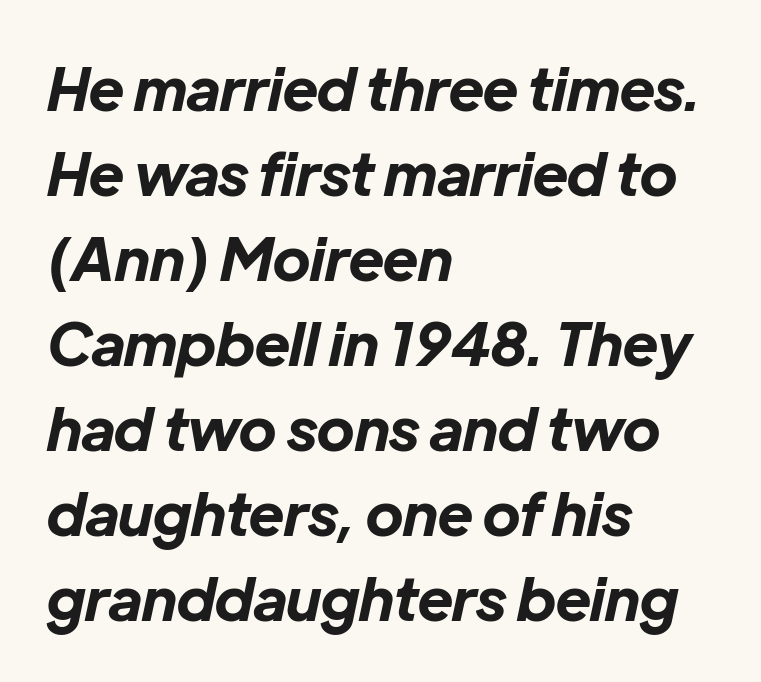
The image shows 59 px bold type, italic (leaning right); set left-aligned, normal line spacing (1.44x), normal letter spacing, not underlined; low stroke contrast and a medium x-height.
